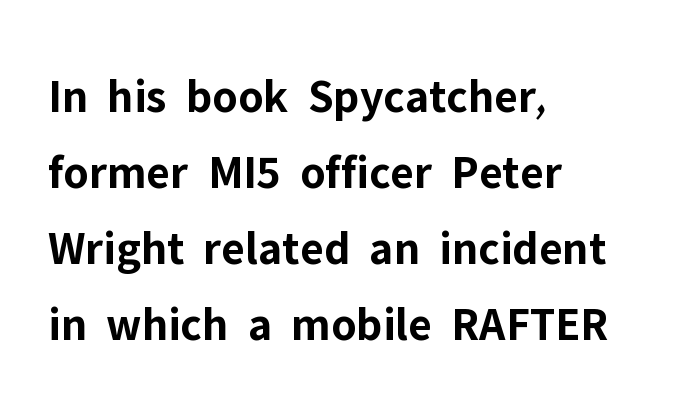
The image shows 48 px bold sans-serif type, upright; set left-aligned, normal line spacing (1.58x), normal letter spacing, not underlined; low stroke contrast and a medium x-height.
